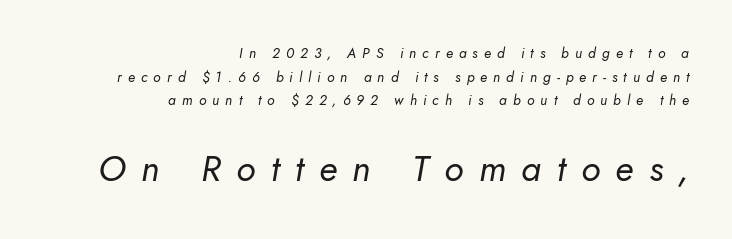
The passage shown is not bold in any degree. Notice how the stems are inclined rather than vertical — that's the hallmark of italics. This rendering features lettering with no underline. If you squint, the bottom block still reads clearly — it's the larger of the two. Spacing verdict: proportional, widths tailored to each character.
